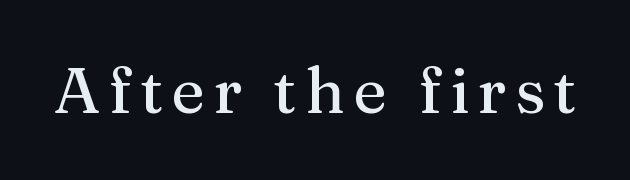
Descenders are the only things crossing below the line. Is there any slant? The stems are plumb. Letterform terminals end in serifs throughout the passage. The letters advance in unequal steps, a hallmark of proportional type.
